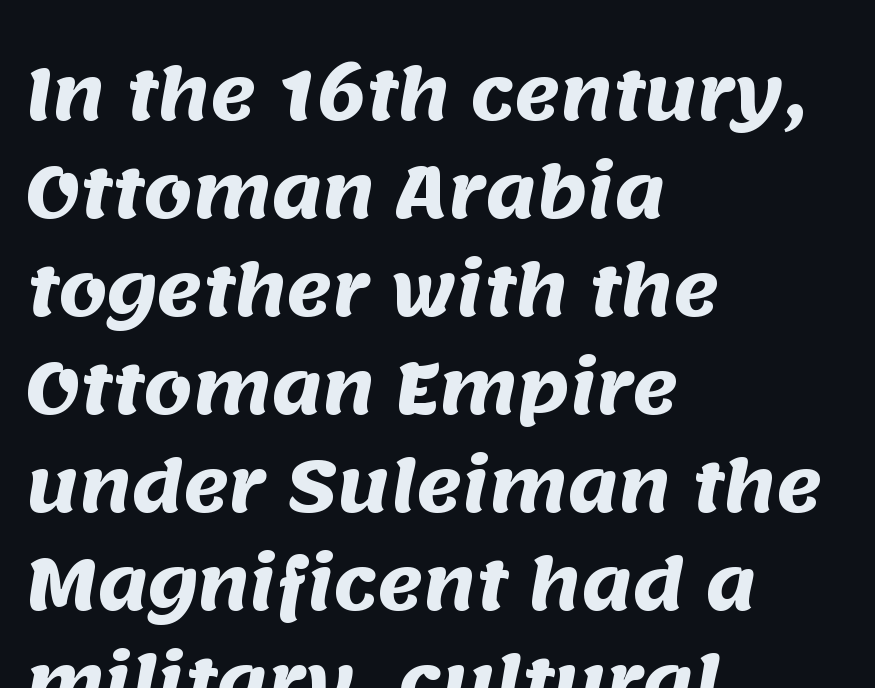
{"serif": "no", "bold": "yes", "weight": "heavy", "width": "normal", "stroke_contrast": "medium", "x_height": "large", "monospaced": "no", "underline": "no", "align": "left", "line_spacing": "normal", "line_spacing_ratio": 1.42, "letter_spacing": "normal", "letter_spacing_em": 0.0, "glyph_px": 69}
